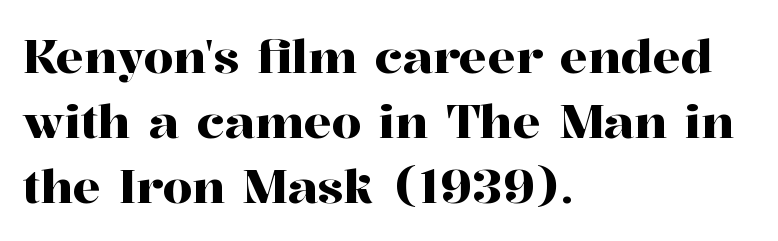
{"serif": "yes", "italic": "no", "width": "normal", "stroke_contrast": "high", "x_height": "medium", "monospaced": "no", "underline": "no", "align": "left", "line_spacing": "normal", "line_spacing_ratio": 1.38, "letter_spacing": "normal", "letter_spacing_em": 0.0, "glyph_px": 47}
